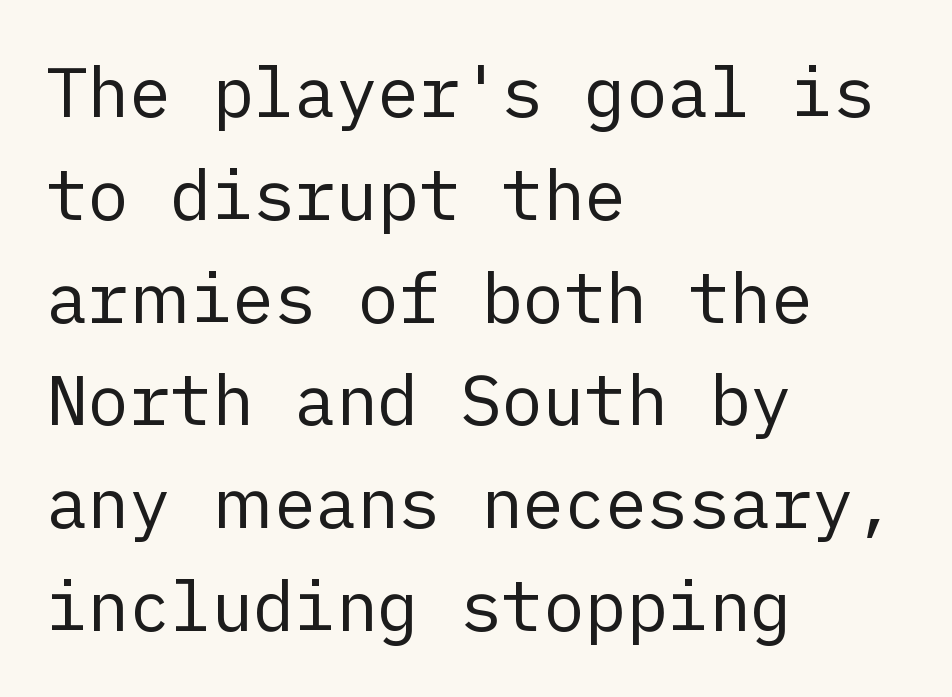
No extra tracking has been applied to these lines. Is this a heavy cut? Hardly; it is regular or lighter. Underline: absent. Designer's note — italics off, roman on. Reading down the block, your eye returns to a fixed left position each line. Serif or sans? Sans — the stroke terminals are bare.
